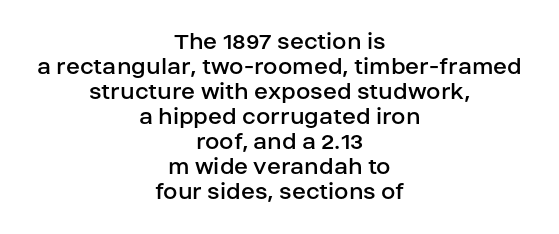
Q: Is the text bold? A: No.
Q: Is the text italic (slanted)? A: No, it is upright.
Q: Is the text underlined? A: No.
Q: How is the paragraph aligned? A: Centered.
Q: Is the spacing between letters normal or unusually wide? A: Normal.
Q: Is the spacing between lines tight, normal or loose? A: Tight.
